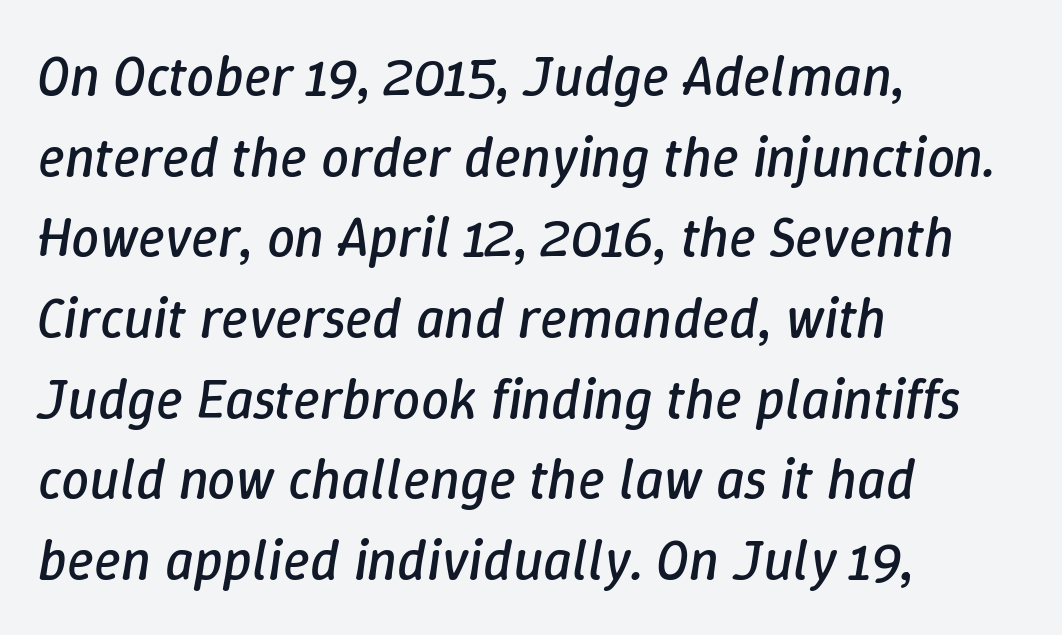
The image shows 56 px regular-weight type, italic (leaning right); set left-aligned, normal line spacing (1.44x), normal letter spacing, not underlined; low stroke contrast and a medium x-height.
